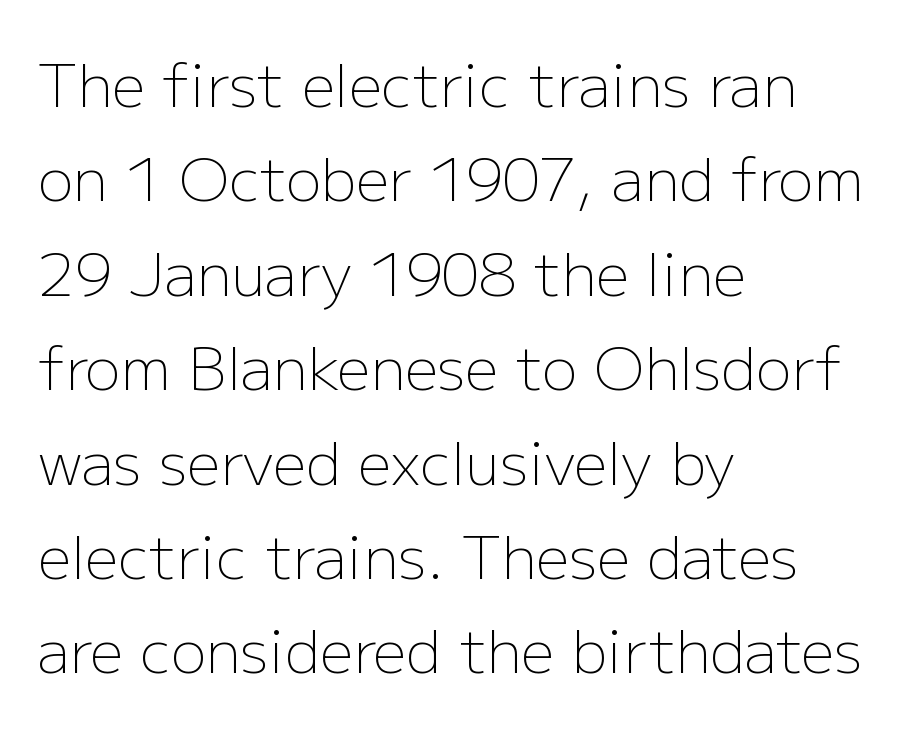
The image shows 59 px light sans-serif type, upright; set left-aligned, normal line spacing (1.6x), normal letter spacing, not underlined; low stroke contrast and a medium x-height.
